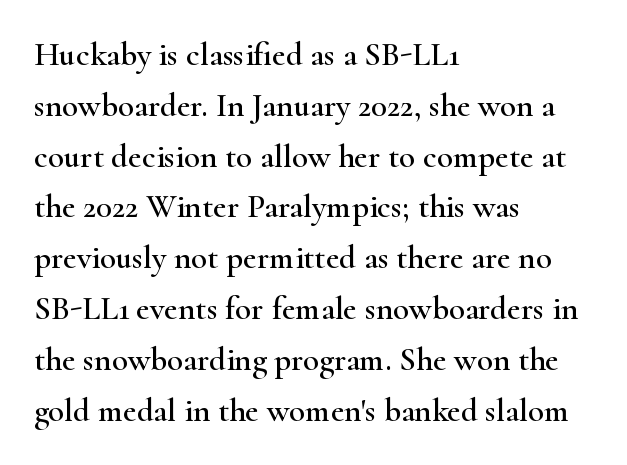
The paragraph shown leans on its left margin. Just letters on the line, the space beneath them empty. Notice how descenders clear the ascenders below comfortably — that's standard leading. Does the lettering tilt? It doesn't — this is upright.
